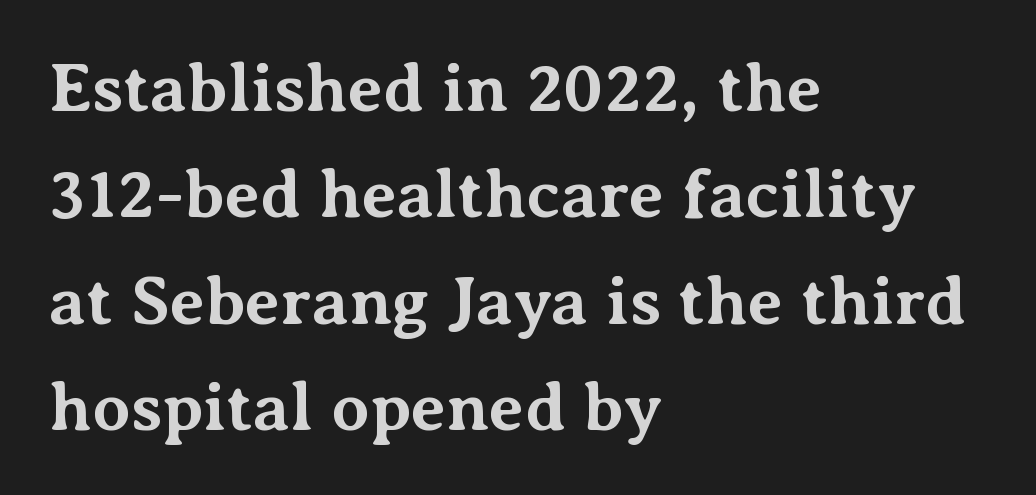
Notice how the passage keeps a crisp vertical edge on the left only. Heavy, bold letterforms. Notice how the stems are strictly vertical — no italics here. The type is set solid horizontally, with unmodified tracking. Spacing verdict: proportional, widths tailored to each character.
